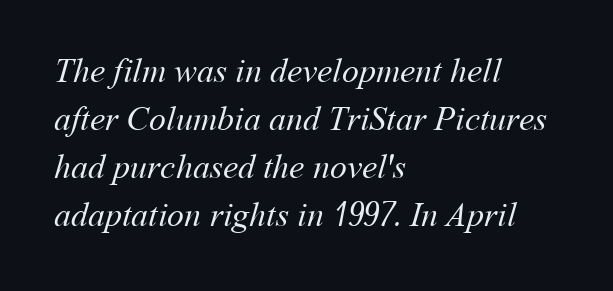
Q: Is the text bold? A: No.
Q: Is the text underlined? A: No.
Q: How is the paragraph aligned? A: Left-aligned.
Q: Is the spacing between letters normal or unusually wide? A: Normal.
Q: Is the spacing between lines tight, normal or loose? A: Normal.
Q: Width (condensed, normal, or wide)? A: Normal.
Q: Stroke contrast? A: Medium.
Q: x-height? A: Medium.
Q: Monospaced? A: No.
